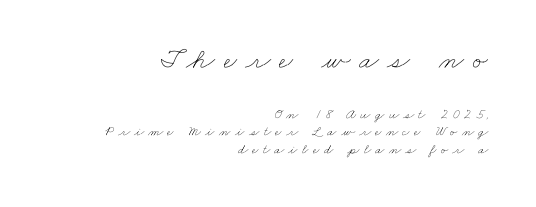
The horizontal fit of the characters is loose and conspicuously gappy. Leading: standard. Line endings align vertically; line beginnings do not. A typesetter would call this proportional, since set widths differ per character. Bare-footed words on every line.
